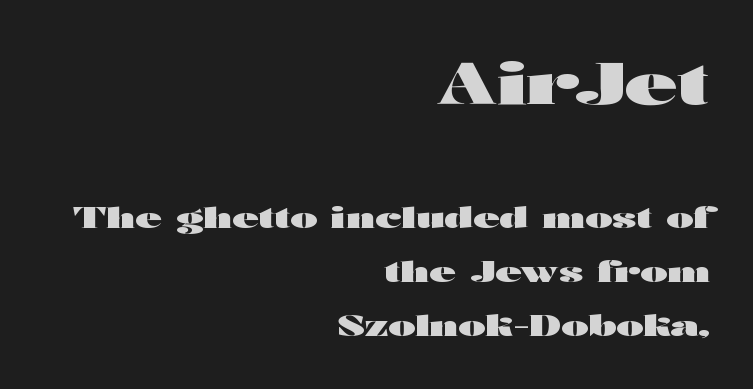
The image shows 58 px heavy, wide type, upright; set right-aligned, line spacing 1.86x, normal letter spacing, not underlined; the first (top) block is 2.0x larger; high stroke contrast and a medium x-height.
